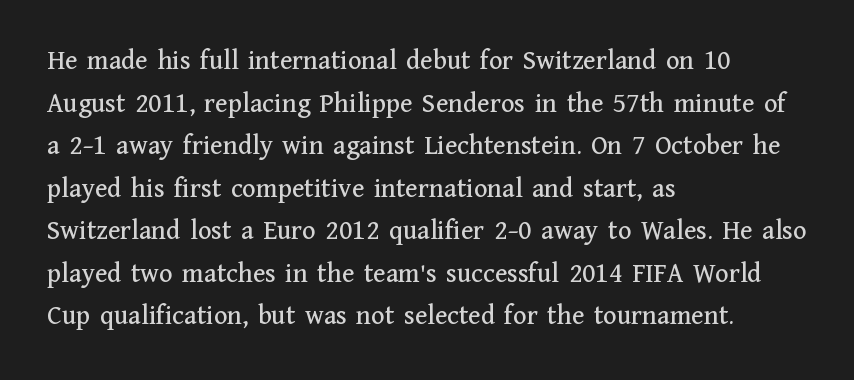
Q: Is the text italic (slanted)? A: No, it is upright.
Q: Is the typeface a serif or a sans-serif typeface? A: Serif.
Q: Is the text underlined? A: No.
Q: How is the paragraph aligned? A: Left-aligned.
Q: Is the spacing between letters normal or unusually wide? A: Normal.
Q: Is the spacing between lines tight, normal or loose? A: Normal.
Q: Width (condensed, normal, or wide)? A: Normal.
Q: Stroke contrast? A: Medium.
Q: x-height? A: Medium.
Q: Monospaced? A: No.
